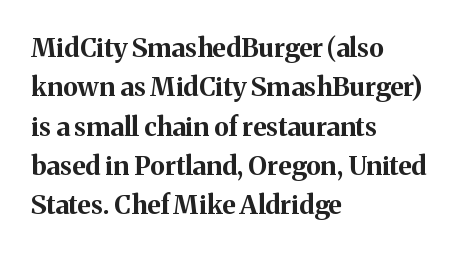
{"italic": "no", "bold": "yes", "underline": "no", "align": "left", "line_spacing": "normal", "line_spacing_ratio": 1.51, "letter_spacing": "normal", "letter_spacing_em": 0.0, "glyph_px": 26}
